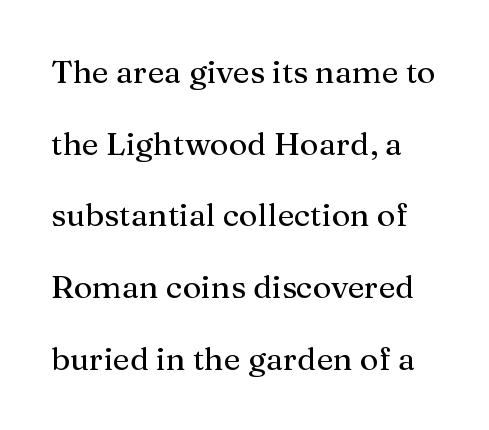
The image shows 32 px serif type, upright; set loose line spacing (2.24x), normal letter spacing, not underlined; medium stroke contrast and a medium x-height.
